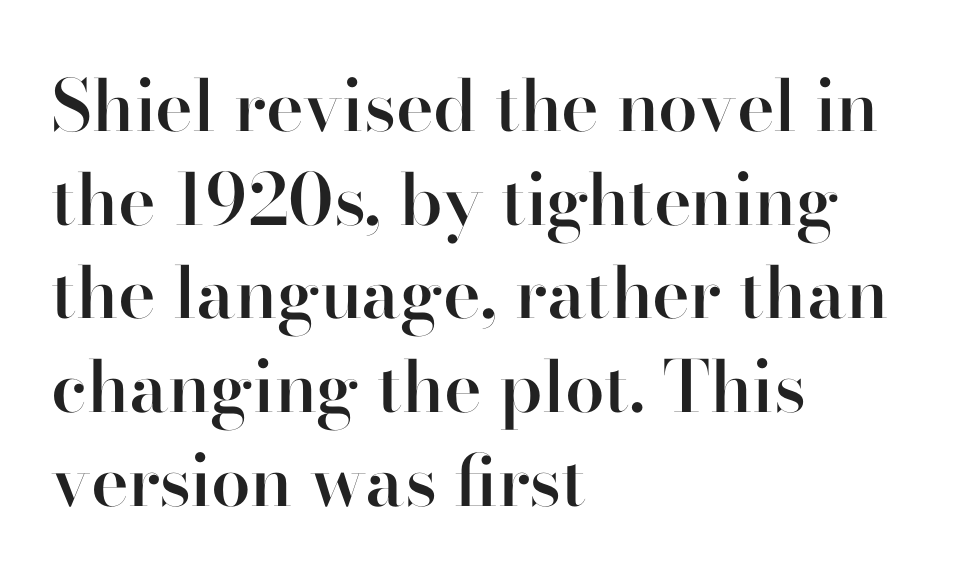
{"serif": "yes", "italic": "no", "bold": "semi", "weight": "semibold", "width": "normal", "stroke_contrast": "high", "x_height": "small", "monospaced": "no", "underline": "no", "align": "left", "line_spacing": "normal", "line_spacing_ratio": 1.32, "letter_spacing": "normal", "letter_spacing_em": 0.0, "glyph_px": 71}
